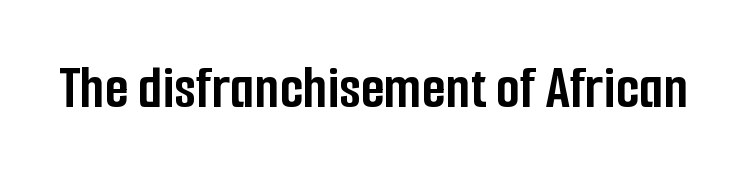
The image shows 62 px semibold, condensed sans-serif type, upright; set normal letter spacing, not underlined; low stroke contrast and a medium x-height.
